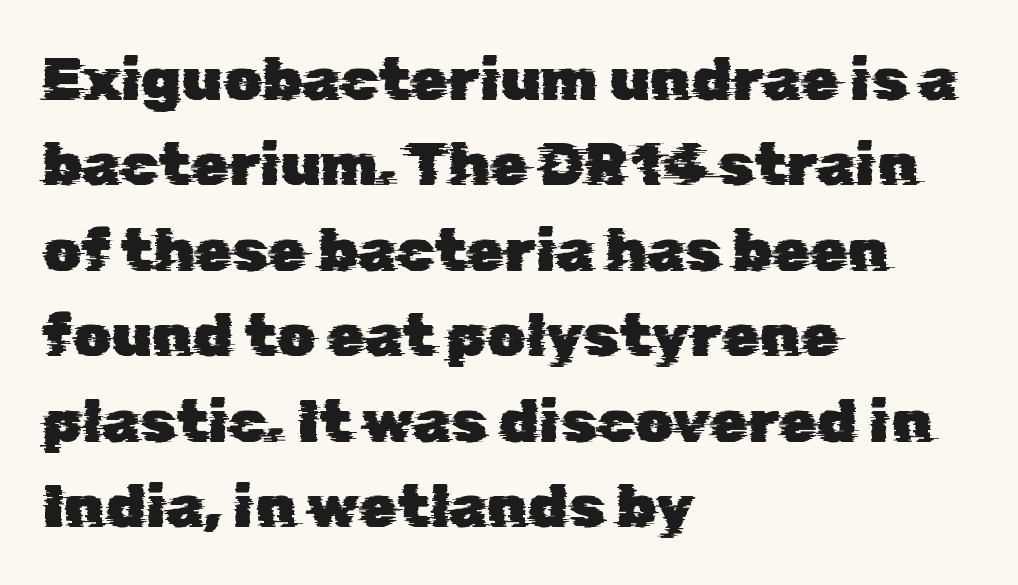
The image shows 61 px sans-serif type; set left-aligned, normal line spacing (1.4x), normal letter spacing, not underlined; low stroke contrast and a medium x-height.
